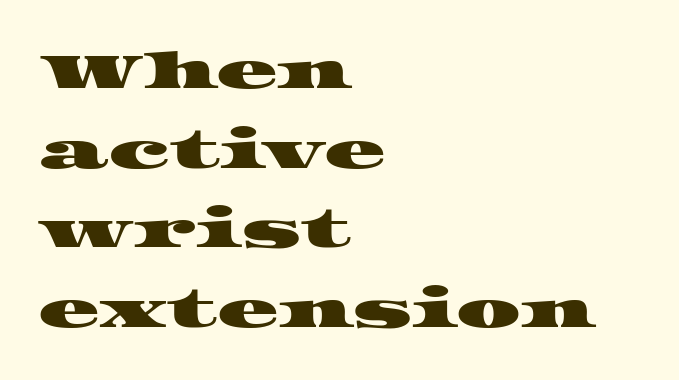
Leading: standard. Observe the ordinary spacing: letters are neighbours, not strangers. The specimen omits any rule beneath the text block's lines. The letters advance in unequal steps, a hallmark of proportional type.
